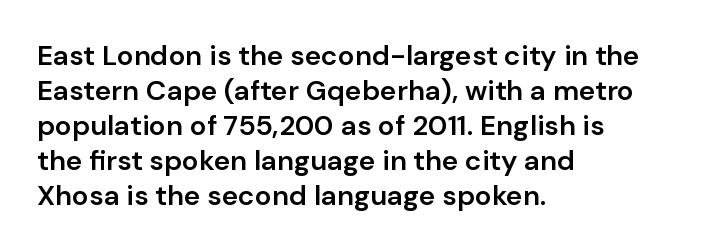
{"serif": "no", "italic": "no", "bold": "semi", "weight": "semibold", "width": "normal", "stroke_contrast": "low", "x_height": "medium", "monospaced": "no", "underline": "no", "align": "left", "line_spacing": "normal", "line_spacing_ratio": 1.25, "letter_spacing": "normal", "letter_spacing_em": 0.0, "glyph_px": 28}
